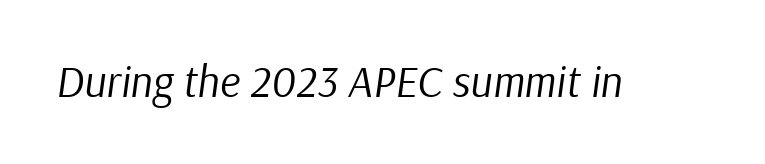
Just letters on the line, the space beneath them empty. Stems and bowls with no extra thickness — not bold. You can tell it's italic because the verticals aren't actually vertical. These lines are rendered in a variable-pitch font. The tracking reads as untouched default to a designer's eye.
